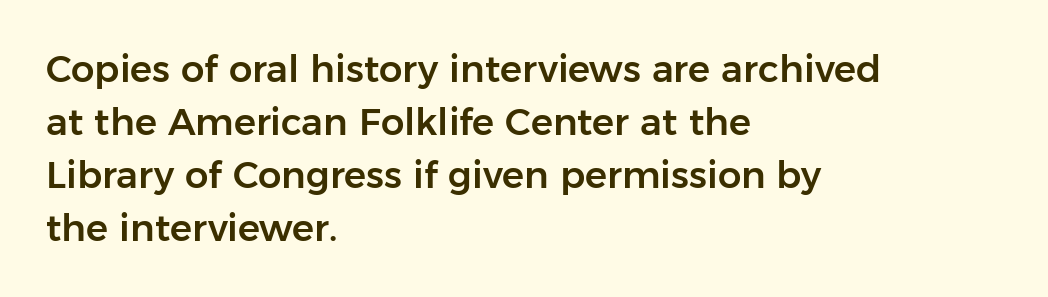
The gap between lines stays unmarked. This block has exactly the height ordinary leading produces. The face used here is proportionally spaced, like ordinary book or web type. This rendering employs a face without finishing strokes, i.e., a sans-serif. Posture: upright roman.
